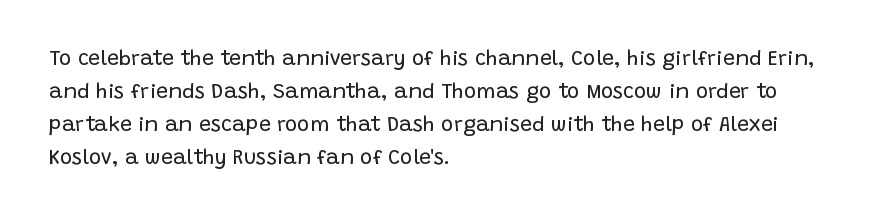
Q: Is the text bold? A: No.
Q: Is the text italic (slanted)? A: No, it is upright.
Q: Is the text underlined? A: No.
Q: How is the paragraph aligned? A: Left-aligned.
Q: Is the spacing between letters normal or unusually wide? A: Normal.
Q: Is the spacing between lines tight, normal or loose? A: Normal.
